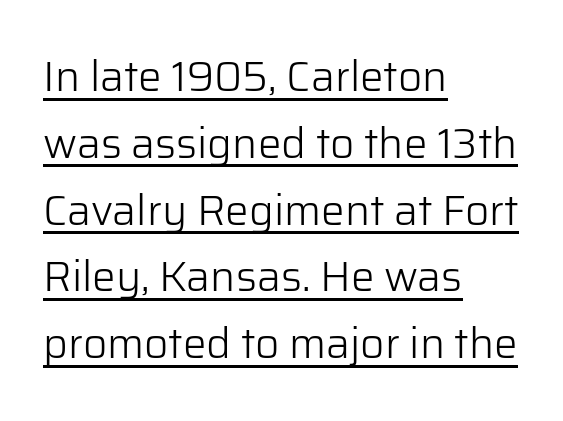
The image shows 42 px light sans-serif type, upright; set left-aligned, normal line spacing (1.59x), normal letter spacing, underlined; low stroke contrast and a medium x-height.
